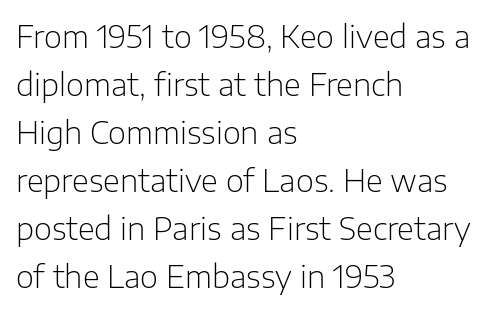
{"serif": "no", "italic": "no", "bold": "no", "weight": "light", "width": "normal", "stroke_contrast": "low", "x_height": "medium", "monospaced": "no", "underline": "no", "align": "left", "line_spacing": "normal", "line_spacing_ratio": 1.55, "letter_spacing": "normal", "letter_spacing_em": 0.0, "glyph_px": 31}
